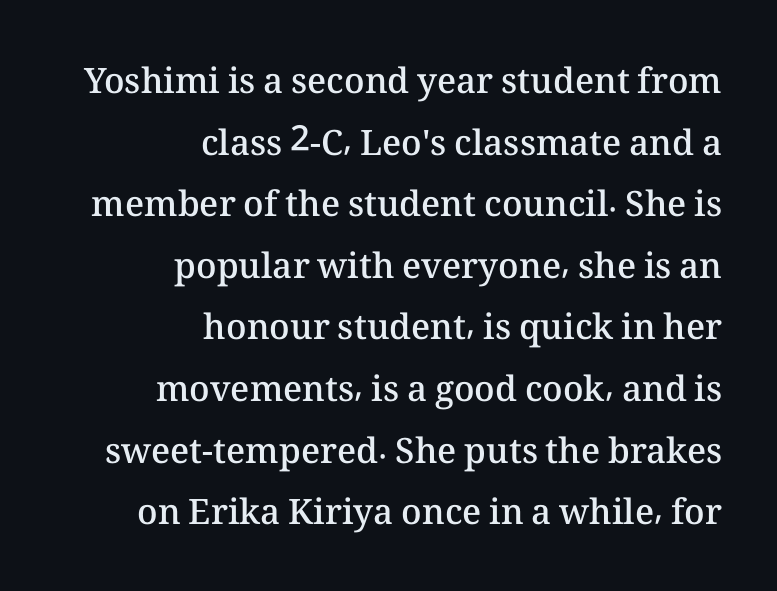
The image shows 35 px semibold type, upright; set right-aligned, line spacing 1.76x, normal letter spacing, not underlined; medium stroke contrast and a medium x-height.
